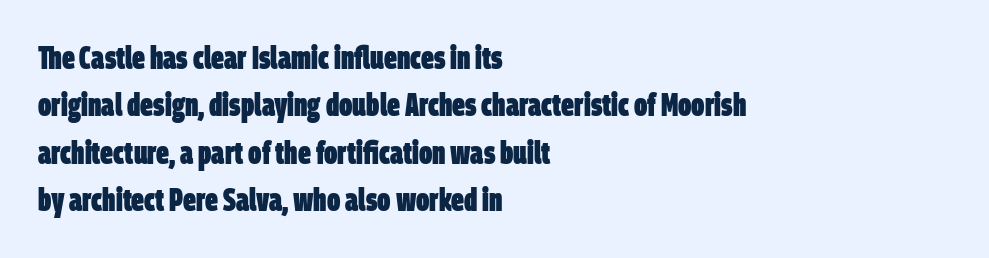
{"serif": "no", "bold": "yes", "weight": "heavy", "width": "condensed", "stroke_contrast": "low", "x_height": "large", "monospaced": "no", "underline": "no", "align": "left", "line_spacing": "normal", "line_spacing_ratio": 1.48, "letter_spacing": "normal", "letter_spacing_em": 0.0, "glyph_px": 32}
